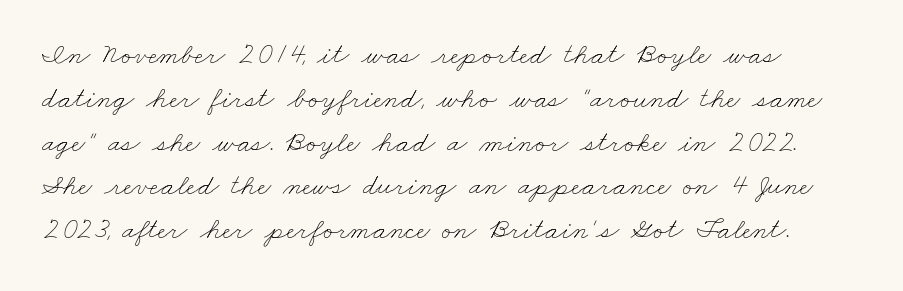
The image shows 30 px thin, wide type; set normal line spacing (1.46x), normal letter spacing, not underlined; low stroke contrast and a small x-height.
